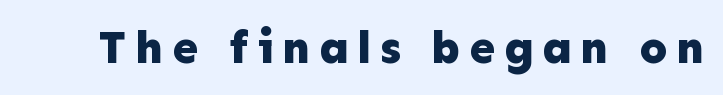
The image shows 46 px bold sans-serif type, upright; set not underlined; low stroke contrast and a medium x-height.
